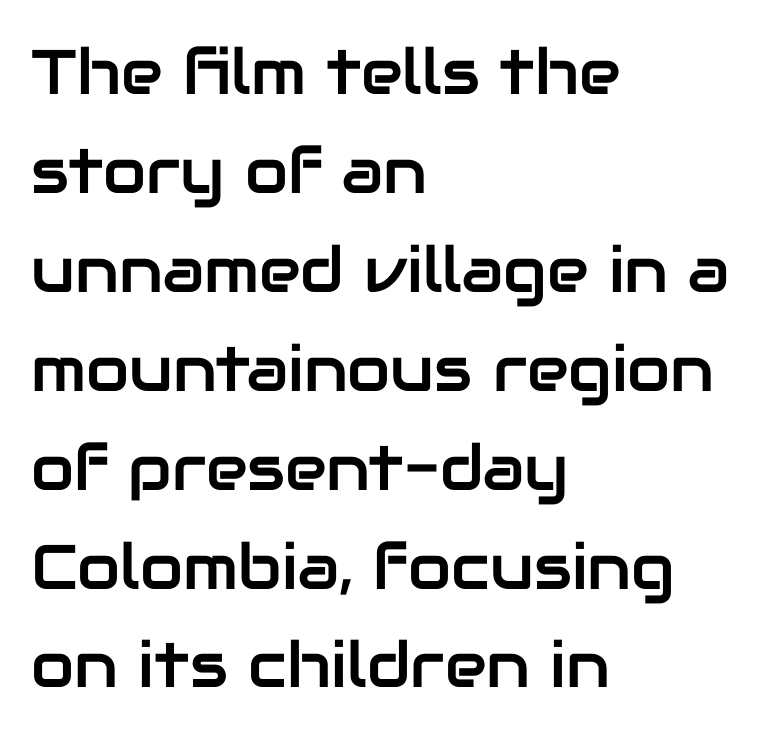
{"serif": "no", "italic": "no", "width": "normal", "stroke_contrast": "low", "x_height": "medium", "monospaced": "no", "underline": "no", "align": "left", "line_spacing": "normal", "line_spacing_ratio": 1.57, "letter_spacing": "normal", "letter_spacing_em": 0.0, "glyph_px": 63}
